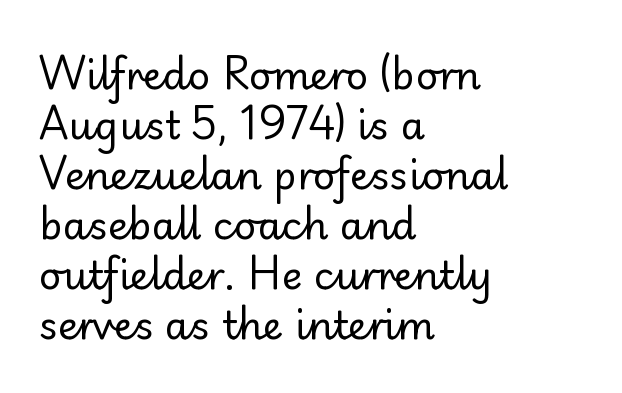
A clean baseline with only descenders dipping below it. All the whitespace from short lines collects on the right. Each letter keeps its own natural width here, so spacing adapts to shape. Nothing unusual about the tracking: characters are spaced as the font intends.
